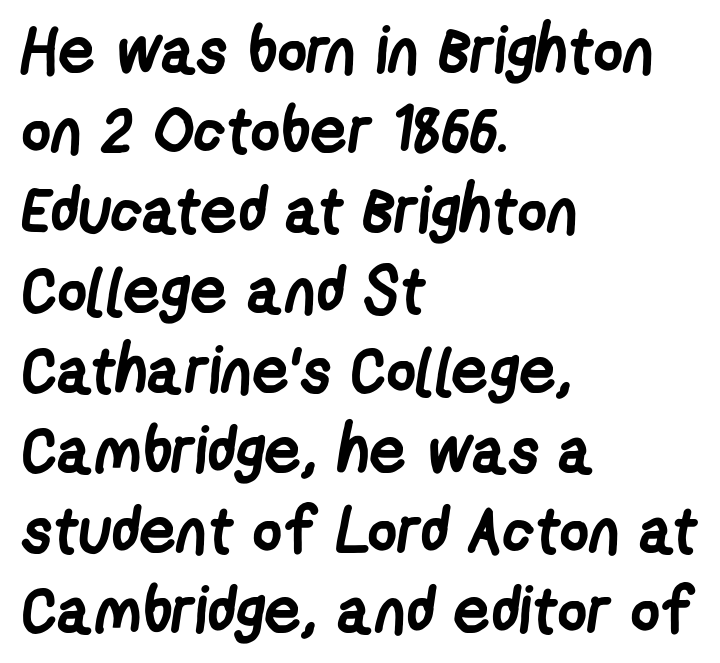
The image shows 65 px semibold, condensed sans-serif type; set left-aligned, line spacing 1.23x, normal letter spacing, not underlined; low stroke contrast and a medium x-height.
